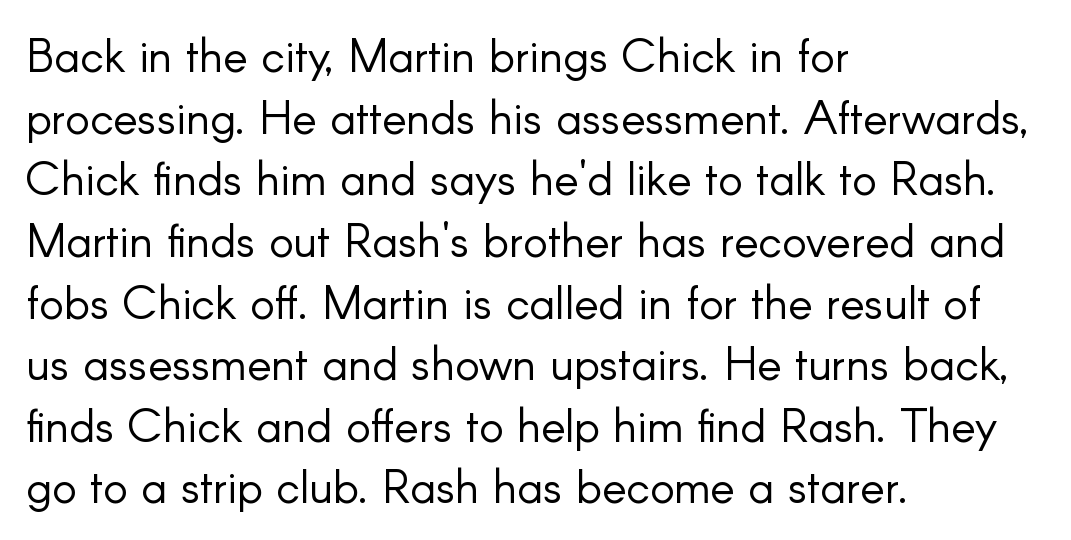
The image shows 46 px light sans-serif type, upright; set left-aligned, normal line spacing (1.34x), normal letter spacing, not underlined; low stroke contrast and a small x-height.
